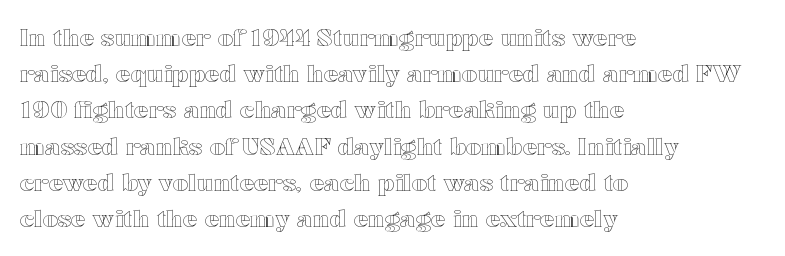
Q: Is the text italic (slanted)? A: No, it is upright.
Q: Is the text underlined? A: No.
Q: How is the paragraph aligned? A: Left-aligned.
Q: Is the spacing between letters normal or unusually wide? A: Normal.
Q: Is the spacing between lines tight, normal or loose? A: Normal.
